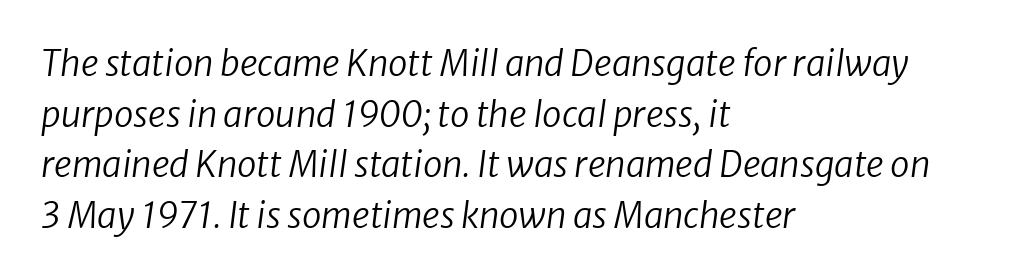
{"serif": "no", "bold": "no", "weight": "regular", "width": "normal", "stroke_contrast": "low", "x_height": "medium", "monospaced": "no", "underline": "no", "align": "left", "line_spacing": "normal", "line_spacing_ratio": 1.45, "letter_spacing": "normal", "letter_spacing_em": 0.0, "glyph_px": 35}
